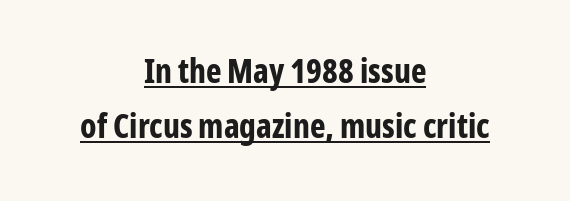
Q: Is the text bold? A: Yes.
Q: Is the text italic (slanted)? A: No, it is upright.
Q: Is the typeface a serif or a sans-serif typeface? A: Sans-serif.
Q: Is the text underlined? A: Yes.
Q: How is the paragraph aligned? A: Centered.
Q: Is the spacing between letters normal or unusually wide? A: Normal.
Q: Is the spacing between lines tight, normal or loose? A: Normal.
Q: Width (condensed, normal, or wide)? A: Condensed.
Q: Stroke contrast? A: Low.
Q: x-height? A: Medium.
Q: Monospaced? A: No.
